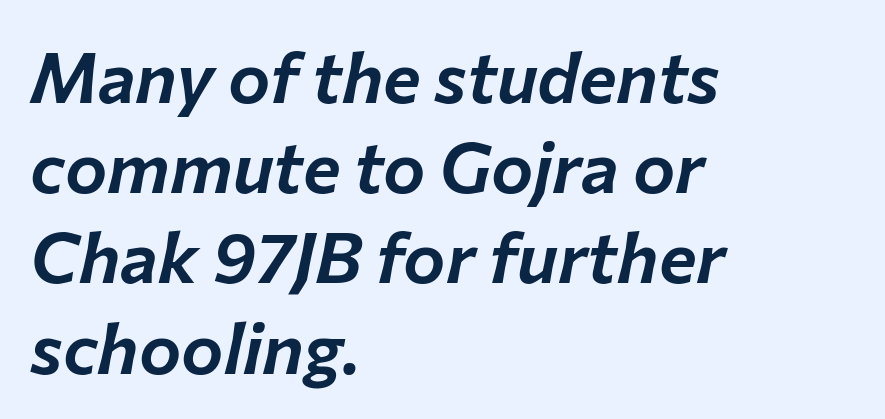
{"italic": "yes", "lean": "right", "slant_degrees": 12, "width": "normal", "stroke_contrast": "low", "x_height": "medium", "monospaced": "no", "underline": "no", "align": "left", "line_spacing": "normal", "line_spacing_ratio": 1.27, "letter_spacing": "normal", "letter_spacing_em": 0.0, "glyph_px": 71}
